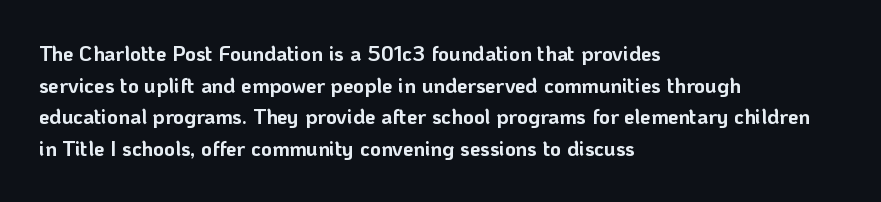
Q: Is the text bold? A: Yes.
Q: Is the text italic (slanted)? A: No, it is upright.
Q: Is the text underlined? A: No.
Q: How is the paragraph aligned? A: Left-aligned.
Q: Is the spacing between letters normal or unusually wide? A: Normal.
Q: Is the spacing between lines tight, normal or loose? A: Normal.
